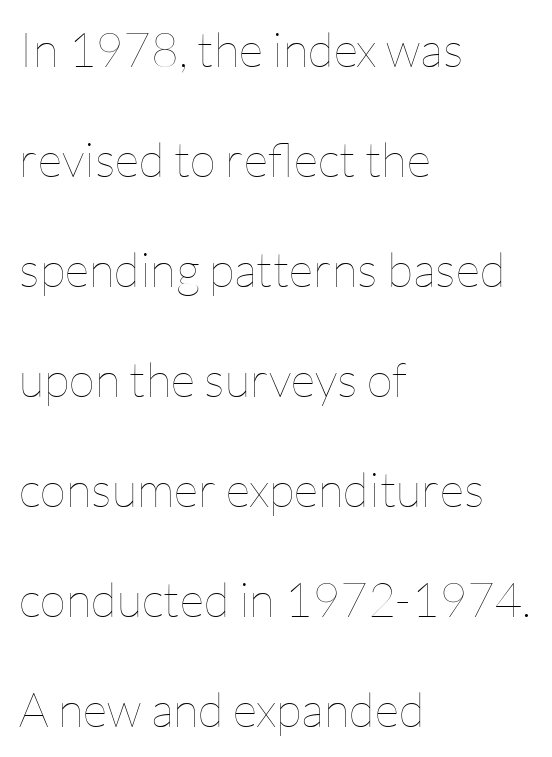
{"italic": "no", "bold": "no", "weight": "thin", "width": "normal", "stroke_contrast": "low", "x_height": "medium", "monospaced": "no", "underline": "no", "align": "left", "line_spacing": "loose", "line_spacing_ratio": 2.29, "letter_spacing": "normal", "letter_spacing_em": 0.0, "glyph_px": 48}
